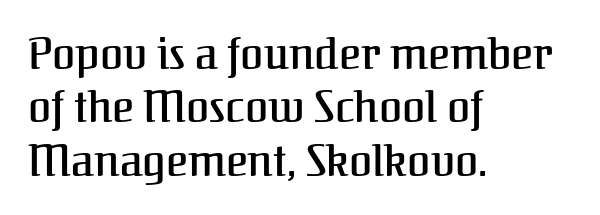
{"serif": "yes", "italic": "no", "width": "normal", "stroke_contrast": "medium", "x_height": "medium", "monospaced": "no", "underline": "no", "align": "left", "line_spacing": "normal", "line_spacing_ratio": 1.27, "letter_spacing": "normal", "letter_spacing_em": 0.0, "glyph_px": 42}
